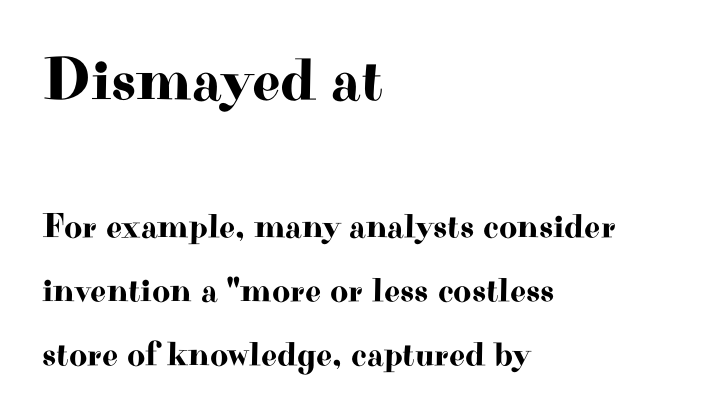
{"serif": "yes", "italic": "no", "width": "wide", "stroke_contrast": "high", "x_height": "small", "monospaced": "no", "underline": "no", "align": "left", "line_spacing_ratio": 1.83, "letter_spacing": "normal", "letter_spacing_em": 0.0, "larger_block": "first", "size_ratio": 1.77, "glyph_px": 62}
